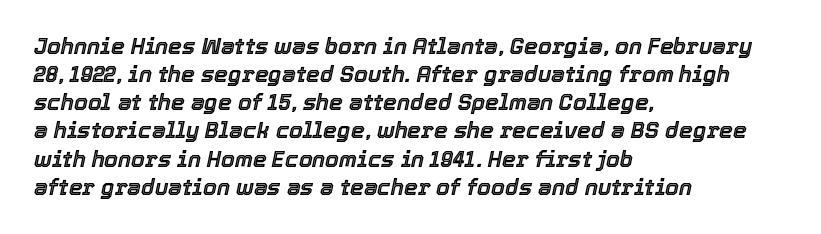
Casual observation: everything's shoved over to the left. Characters are canted at an angle relative to the baseline's perpendicular. Only glyphs here, with clear space below each row. The horizontal fit of the characters is conventional and even. These lines sit exactly where default settings would place them.
